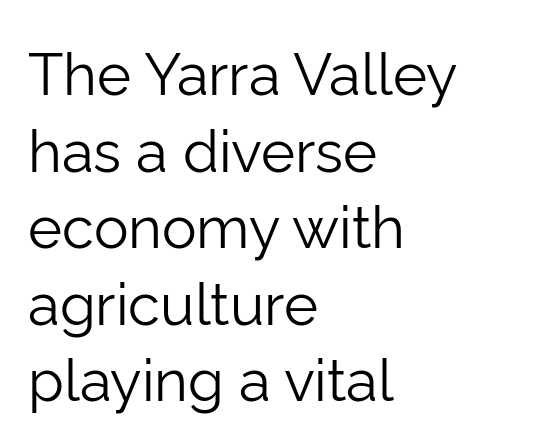
The image shows 58 px light sans-serif type, upright; set left-aligned, normal line spacing (1.32x), normal letter spacing, not underlined; low stroke contrast and a medium x-height.
